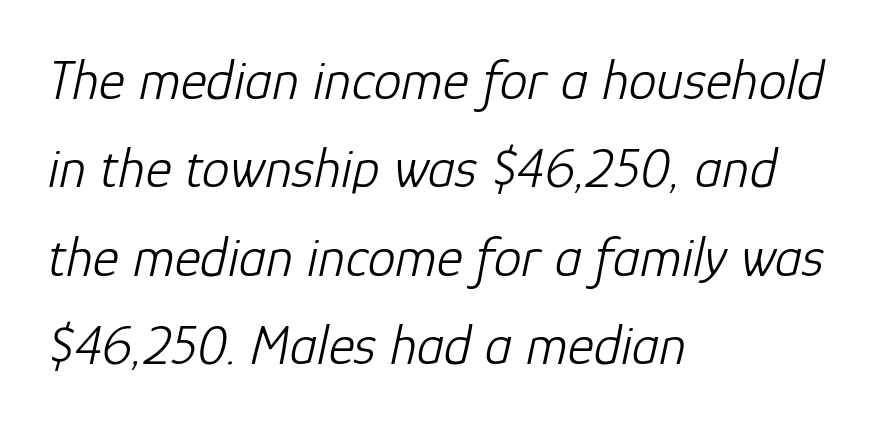
Type without underlining. This rendering uses left alignment, leaving the right contour irregular. One glance says typical: line gaps are just what's usual. The glyphs look as if they've been sheared to an angle. Here the designer chose a conventional face with non-uniform glyph widths.
